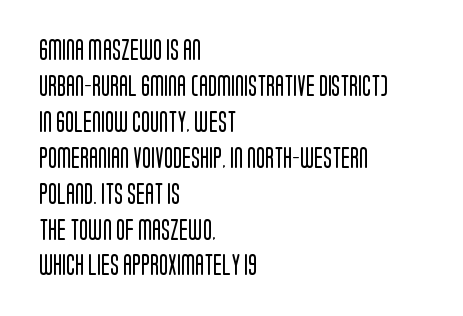
{"italic": "no", "bold": "no", "underline": "no", "align": "left", "line_spacing_ratio": 1.71, "letter_spacing": "normal", "letter_spacing_em": 0.0, "glyph_px": 21}
